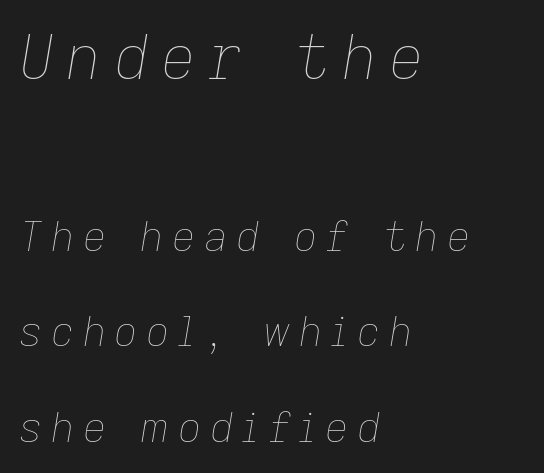
{"italic": "yes", "lean": "right", "slant_degrees": 9, "bold": "no", "weight": "thin", "width": "normal", "stroke_contrast": "low", "x_height": "medium", "monospaced": "no", "underline": "no", "align": "left", "line_spacing": "loose", "line_spacing_ratio": 2.33, "letter_spacing": "wide", "letter_spacing_em": 0.2, "larger_block": "first", "size_ratio": 1.49, "glyph_px": 61}
